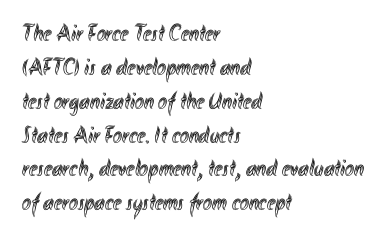
Here the glyphs are tracked normally, forming tight word shapes. A typesetter would call this leading conventional body-copy spacing. Descenders hang freely into open space. Typeset ragged right — the left edge is the straight one.
